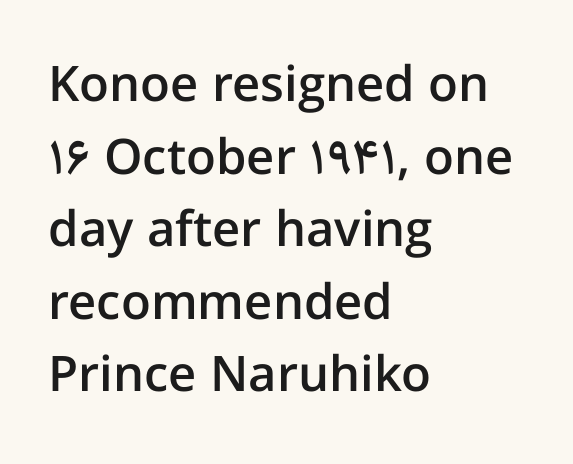
Q: Is the text bold? A: Semi-bold.
Q: Is the text italic (slanted)? A: No, it is upright.
Q: Is the typeface a serif or a sans-serif typeface? A: Sans-serif.
Q: Is the text underlined? A: No.
Q: How is the paragraph aligned? A: Left-aligned.
Q: Is the spacing between letters normal or unusually wide? A: Normal.
Q: Is the spacing between lines tight, normal or loose? A: Normal.
Q: Width (condensed, normal, or wide)? A: Normal.
Q: Stroke contrast? A: Low.
Q: x-height? A: Medium.
Q: Monospaced? A: No.
